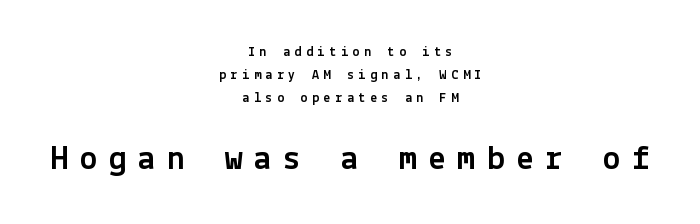
Notice how the stems are strictly vertical — no italics here. The typeface chosen for these lines omits serifs. The vertical gap from one line to the next is medium. Size contrast runs from small at the top to large at the bottom. Type without underlining. The rag falls on both sides of this text block equally.
